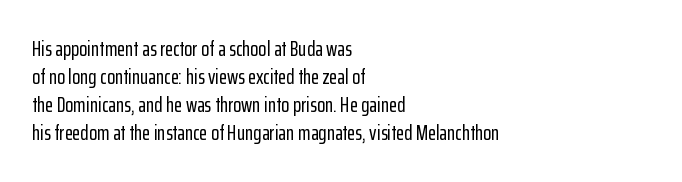
{"italic": "no", "underline": "no", "align": "left", "line_spacing": "normal", "line_spacing_ratio": 1.33, "letter_spacing": "normal", "letter_spacing_em": 0.0, "glyph_px": 21}
